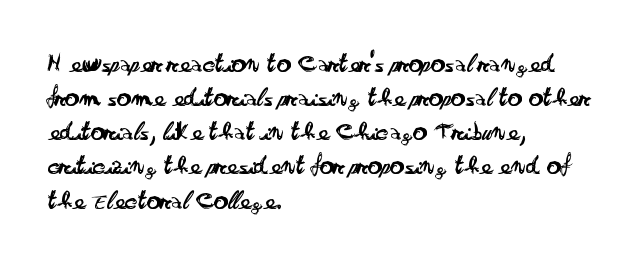
{"serif": "no", "italic": "no", "bold": "no", "weight": "regular", "width": "wide", "stroke_contrast": "low", "x_height": "small", "monospaced": "no", "underline": "no", "align": "left", "line_spacing_ratio": 1.22, "letter_spacing": "normal", "letter_spacing_em": 0.0, "glyph_px": 28}
